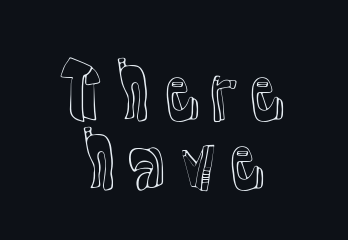
Q: Is the text italic (slanted)? A: No, it is upright.
Q: Is the text underlined? A: No.
Q: How is the paragraph aligned? A: Centered.
Q: Is the spacing between letters normal or unusually wide? A: Normal.
Q: Is the spacing between lines tight, normal or loose? A: Tight.
Q: Width (condensed, normal, or wide)? A: Normal.
Q: x-height? A: Medium.
Q: Monospaced? A: No.
